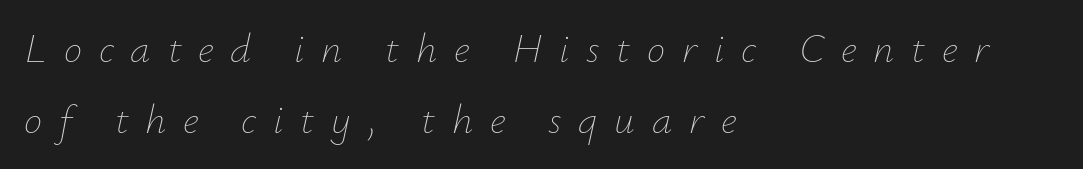
Q: Is the text bold? A: No.
Q: Is the text italic (slanted)? A: Yes, it leans right by about 12 degrees.
Q: Is the text underlined? A: No.
Q: How is the paragraph aligned? A: Left-aligned.
Q: Is the spacing between letters normal or unusually wide? A: Unusually wide.
Q: Width (condensed, normal, or wide)? A: Normal.
Q: Stroke contrast? A: Low.
Q: x-height? A: Small.
Q: Monospaced? A: No.
